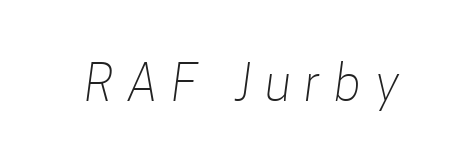
The image shows 50 px light, condensed sans-serif type; set unusually wide letter spacing (+0.29 em), not underlined; low stroke contrast and a medium x-height.
